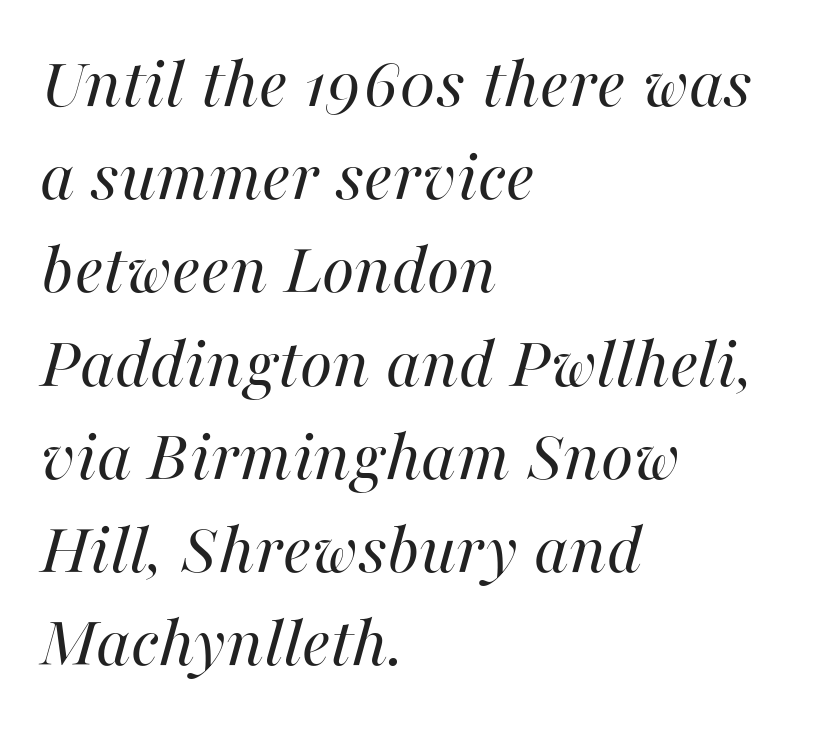
The leading is moderate, giving the passage an even texture. Plain, unruled lines of type. Weight: not bold — regular or lighter. This rendering uses left alignment, leaving the right contour irregular.
